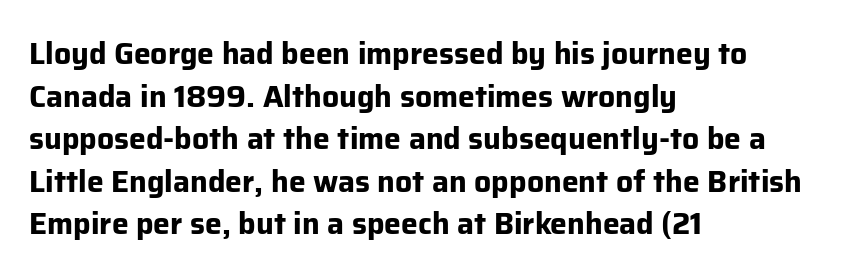
Q: Is the text bold? A: Yes.
Q: Is the text italic (slanted)? A: No, it is upright.
Q: Is the typeface a serif or a sans-serif typeface? A: Sans-serif.
Q: Is the text underlined? A: No.
Q: How is the paragraph aligned? A: Left-aligned.
Q: Is the spacing between letters normal or unusually wide? A: Normal.
Q: Is the spacing between lines tight, normal or loose? A: Normal.
Q: Width (condensed, normal, or wide)? A: Normal.
Q: Stroke contrast? A: Low.
Q: x-height? A: Medium.
Q: Monospaced? A: No.
